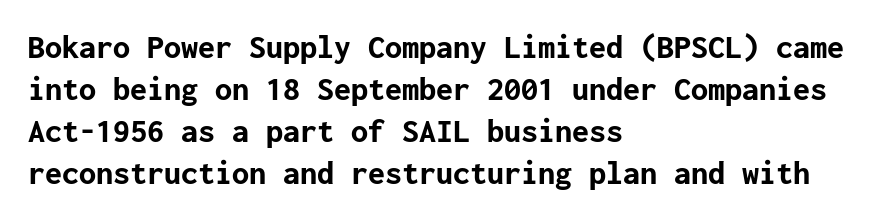
The letters sit at their default tracking, neither squeezed nor spread. The passage is arranged the way most books set body copy — flush left. Nope, not italic — everything's standing straight. Pretty heavy lettering here — definitely bold. The passage shown is typeset with a sans-serif family.
